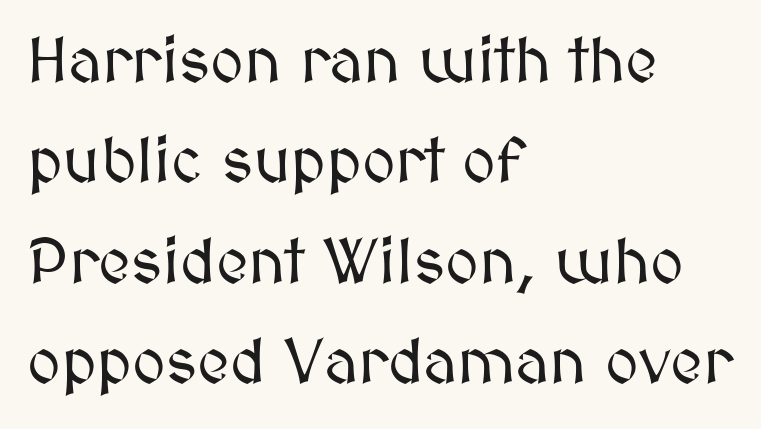
Q: Is the text italic (slanted)? A: No, it is upright.
Q: Is the text underlined? A: No.
Q: How is the paragraph aligned? A: Left-aligned.
Q: Is the spacing between letters normal or unusually wide? A: Normal.
Q: Is the spacing between lines tight, normal or loose? A: Normal.
Q: Width (condensed, normal, or wide)? A: Normal.
Q: Stroke contrast? A: Medium.
Q: x-height? A: Medium.
Q: Monospaced? A: No.
